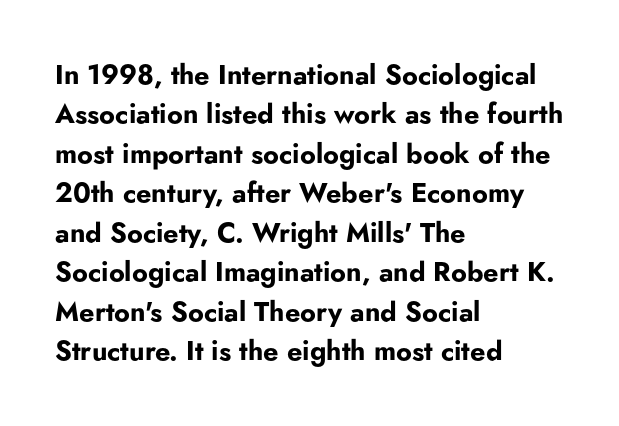
{"italic": "no", "bold": "yes", "underline": "no", "align": "left", "line_spacing": "normal", "line_spacing_ratio": 1.46, "letter_spacing": "normal", "letter_spacing_em": 0.0, "glyph_px": 27}
